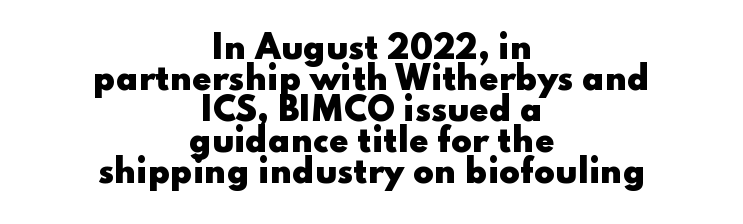
{"serif": "no", "italic": "no", "bold": "yes", "weight": "heavy", "width": "wide", "stroke_contrast": "low", "x_height": "small", "monospaced": "no", "underline": "no", "align": "center", "line_spacing": "tight", "line_spacing_ratio": 1.0, "letter_spacing": "normal", "letter_spacing_em": 0.0, "glyph_px": 31}
